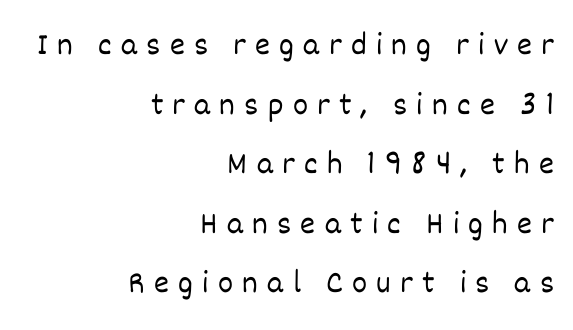
Notice how the stems are strictly vertical — no italics here. Is the stroke heavy? The answer is a plain regular-or-lighter. Letter spacing: wide. Has an underline been added? It has not.
